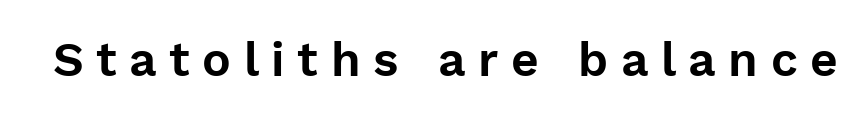
{"serif": "no", "italic": "no", "width": "normal", "stroke_contrast": "low", "x_height": "medium", "monospaced": "no", "underline": "no", "letter_spacing": "wide", "letter_spacing_em": 0.26, "glyph_px": 48}
